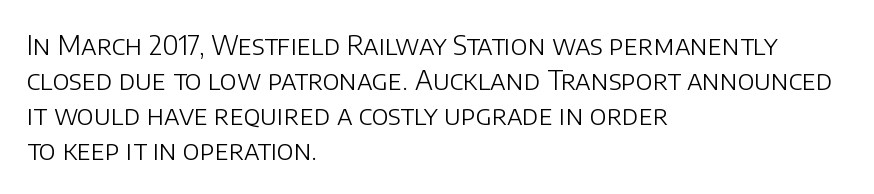
Style check: upright. Plain, unruled lines of type. The paragraph has a hard left edge and a soft right edge. This rendering leaves character spacing at its baseline value. A typesetter would call this leading conventional body-copy spacing. These glyphs show unthickened strokes, regular width or finer.
